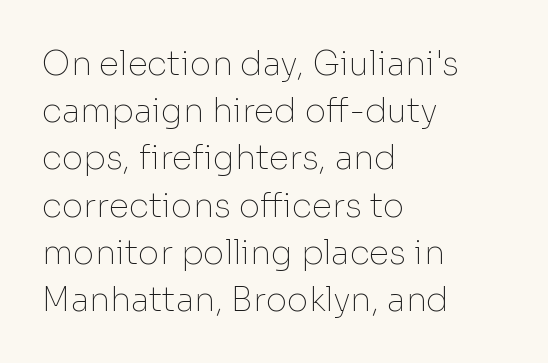
The leading is moderate, giving the passage an even texture. Type style note: lacks serifs. Varying glyph widths throughout — classic text-font behaviour. The weight tops out at a normal text grade. Caption: multi-line text, flush left, ragged right. Rule under the text: the space is simply empty.
